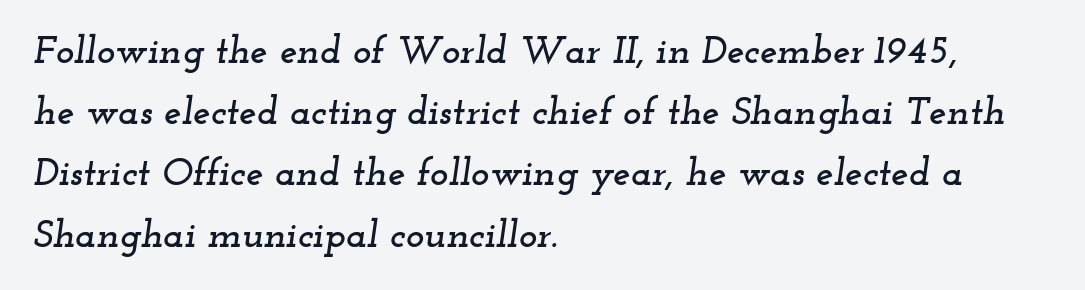
Each letter keeps its own natural width here, so spacing adapts to shape. Font category for this specimen: serif. Style check: oblique. Baseline-to-baseline distance is the conventional proportion of letter height. Each word holds together tightly as a unit, with standard inter-letter gaps. Only glyphs here, with clear space below each row.
